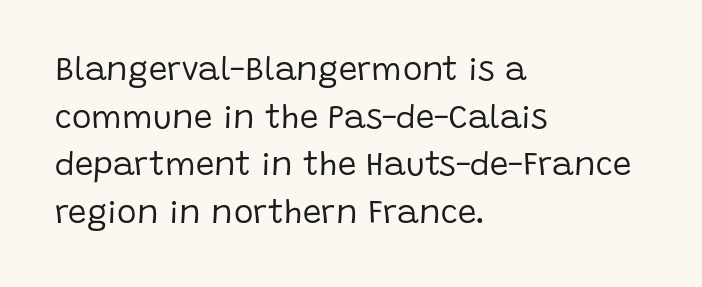
{"serif": "no", "italic": "no", "bold": "no", "weight": "regular", "width": "normal", "stroke_contrast": "low", "x_height": "large", "monospaced": "no", "underline": "no", "align": "left", "line_spacing": "normal", "line_spacing_ratio": 1.44, "letter_spacing": "normal", "letter_spacing_em": 0.0, "glyph_px": 33}
